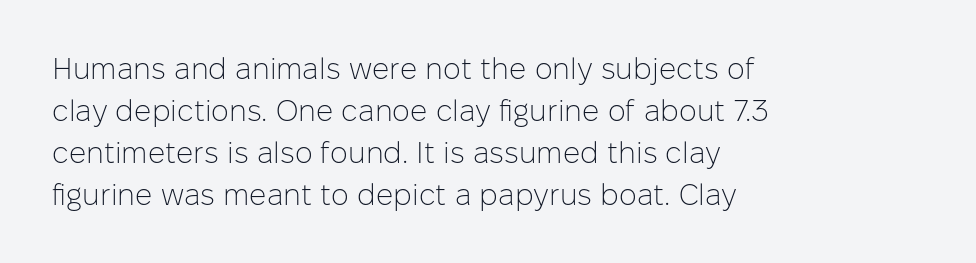
{"serif": "no", "italic": "no", "bold": "no", "weight": "light", "width": "normal", "stroke_contrast": "low", "x_height": "medium", "monospaced": "no", "underline": "no", "align": "left", "line_spacing": "normal", "line_spacing_ratio": 1.4, "letter_spacing": "normal", "letter_spacing_em": 0.0, "glyph_px": 30}
